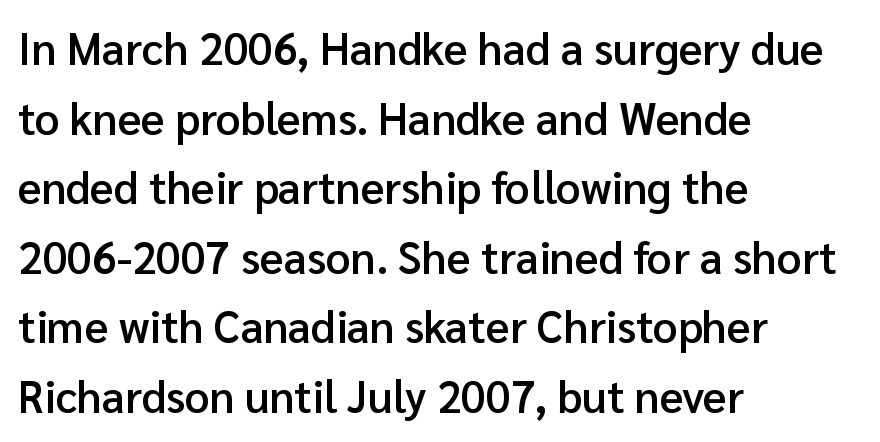
The block of text has a typical density, with ordinary space between rows. Spacing verdict: proportional, widths tailored to each character. Words float on clear page, feet unadorned. The face used here is rendered with its standard letterfit.
